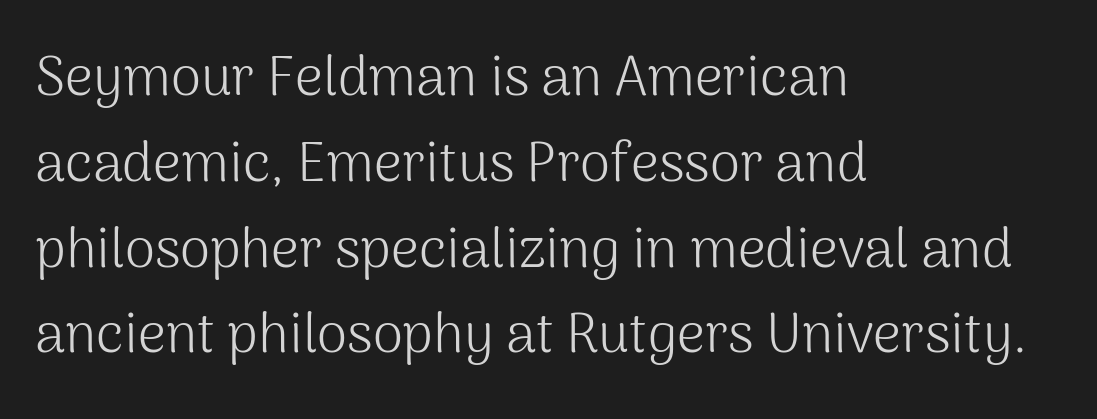
The face used here is proportionally spaced, like ordinary book or web type. Upright lettering throughout. A quiet, ordinary-to-light weight characterises the typeface. What stands out about the letter spacing? Nothing — it is the standard amount.
